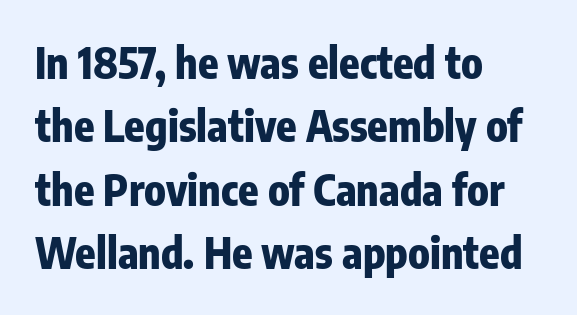
{"serif": "no", "italic": "no", "bold": "yes", "weight": "heavy", "width": "condensed", "stroke_contrast": "low", "x_height": "medium", "monospaced": "no", "underline": "no", "align": "left", "line_spacing": "normal", "line_spacing_ratio": 1.51, "letter_spacing": "normal", "letter_spacing_em": 0.0, "glyph_px": 42}
